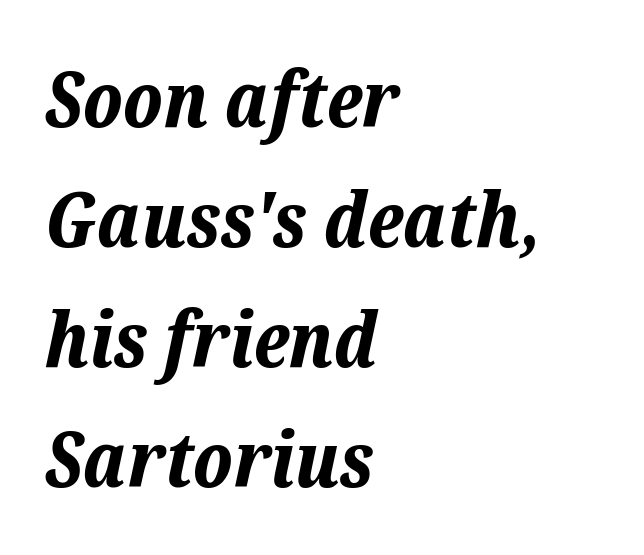
You could not count columns in this text — the font is proportionally spaced. The tracking reads as untouched default to a designer's eye. The text carries the slant typical of an italic or oblique font. Chunky letters — that's bold for sure. All the whitespace from short lines collects on the right. The baseline area is clear.
